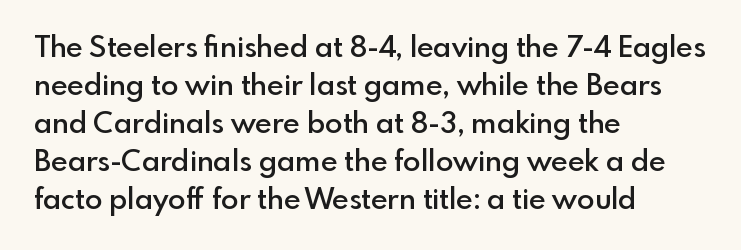
The horizontal fit of the characters is conventional and even. Check where the strokes stop: nothing finishes them off — pure sans. Any mark beneath the type? The region is blank. The line-height multiplier appears to be the usual default. This rendering uses left alignment, leaving the right contour irregular.
